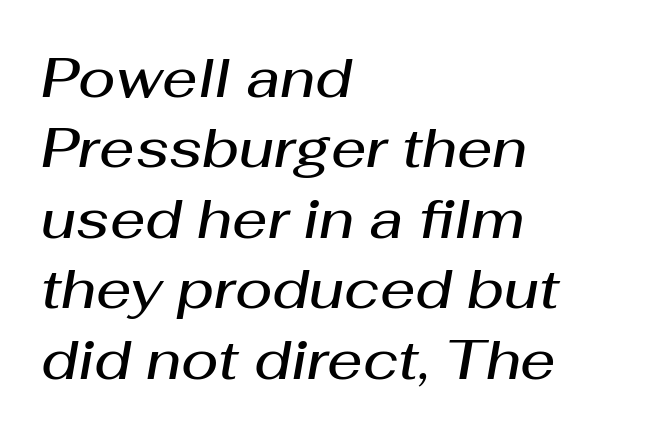
Q: Is the text bold? A: Semi-bold.
Q: Is the text italic (slanted)? A: Yes, it leans right by about 10 degrees.
Q: Is the text underlined? A: No.
Q: How is the paragraph aligned? A: Left-aligned.
Q: Is the spacing between letters normal or unusually wide? A: Normal.
Q: Is the spacing between lines tight, normal or loose? A: Normal.
Q: Width (condensed, normal, or wide)? A: Normal.
Q: Stroke contrast? A: Medium.
Q: x-height? A: Medium.
Q: Monospaced? A: No.
